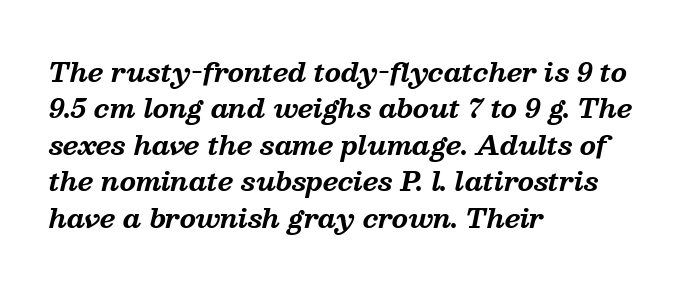
The image shows 26 px bold type, italic (leaning right); set left-aligned, normal line spacing (1.4x), normal letter spacing, not underlined.
